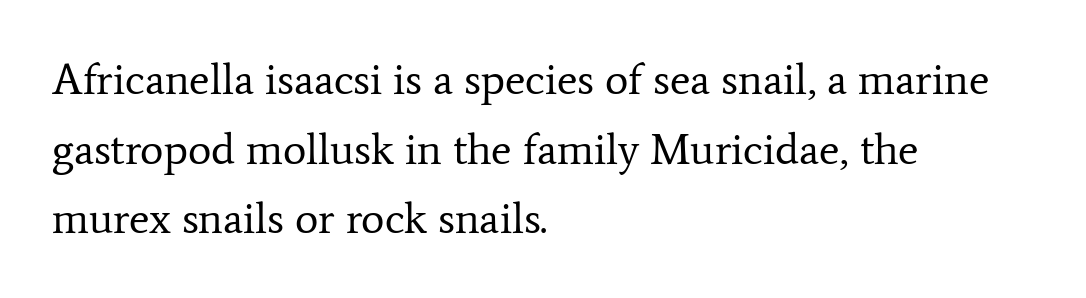
The image shows 44 px regular-weight serif type, upright; set left-aligned, normal line spacing (1.58x), normal letter spacing, not underlined; low stroke contrast and a medium x-height.
